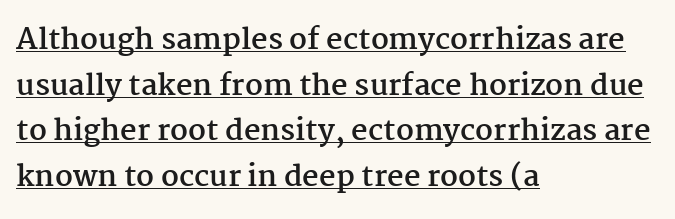
{"serif": "yes", "italic": "no", "bold": "yes", "weight": "semibold", "width": "normal", "stroke_contrast": "medium", "x_height": "medium", "monospaced": "no", "underline": "yes", "align": "left", "line_spacing": "normal", "line_spacing_ratio": 1.57, "letter_spacing": "normal", "letter_spacing_em": 0.0, "glyph_px": 29}
